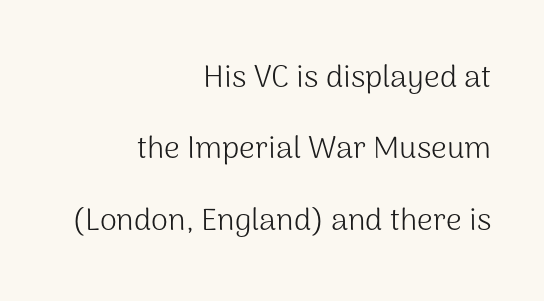
{"serif": "no", "italic": "no", "bold": "no", "weight": "light", "width": "normal", "stroke_contrast": "medium", "x_height": "medium", "monospaced": "no", "underline": "no", "align": "right", "line_spacing": "loose", "line_spacing_ratio": 2.3, "letter_spacing": "normal", "letter_spacing_em": 0.0, "glyph_px": 31}
